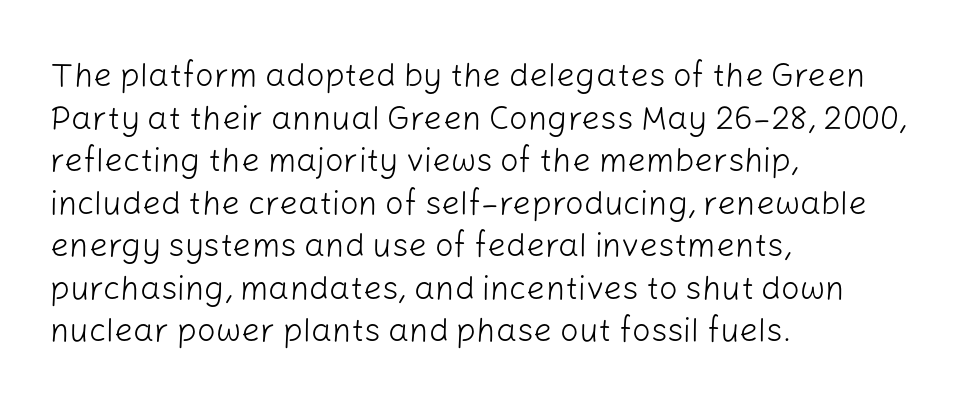
{"serif": "no", "italic": "no", "bold": "no", "weight": "light", "width": "normal", "stroke_contrast": "low", "x_height": "medium", "monospaced": "no", "underline": "no", "align": "left", "line_spacing": "normal", "line_spacing_ratio": 1.29, "letter_spacing": "normal", "letter_spacing_em": 0.0, "glyph_px": 33}
